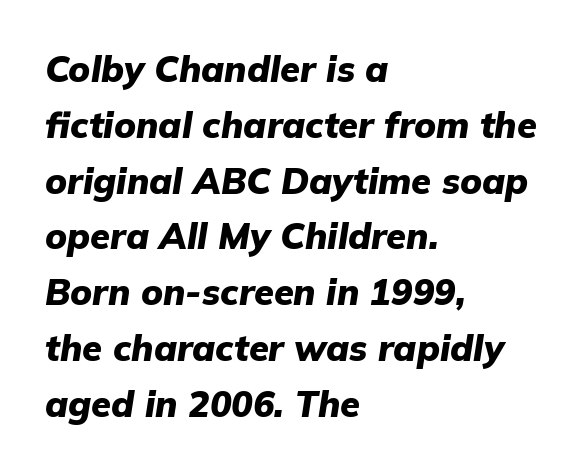
The image shows 36 px heavy type, italic (leaning right); set left-aligned, normal line spacing (1.55x), normal letter spacing, not underlined; low stroke contrast and a medium x-height.
